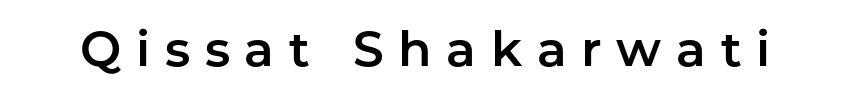
The image shows 49 px sans-serif type, upright; set unusually wide letter spacing (+0.3 em), not underlined; low stroke contrast and a medium x-height.
